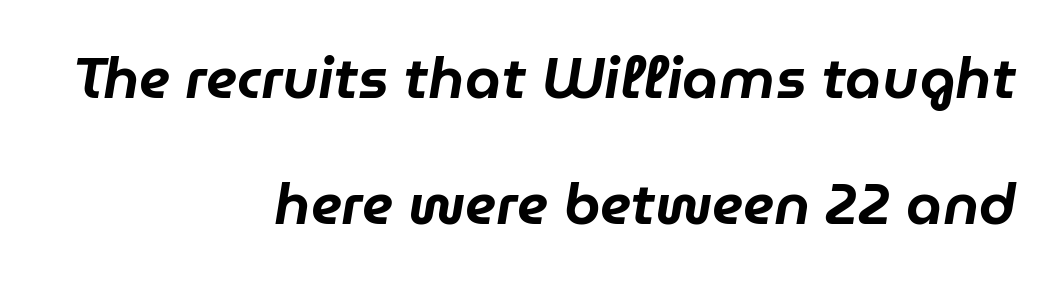
The rendering uses a large line-height, opening up the rows. In terms of posture, this sample is oblique. The passage shown has conventional tracking throughout. A typesetter would call this proportional, since set widths differ per character. Type without underlining.
